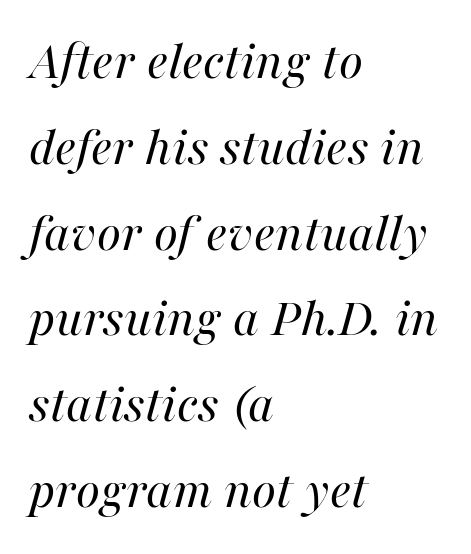
The image shows 55 px regular-weight type, italic (leaning right); set left-aligned, normal line spacing (1.56x), normal letter spacing, not underlined; high stroke contrast and a medium x-height.
